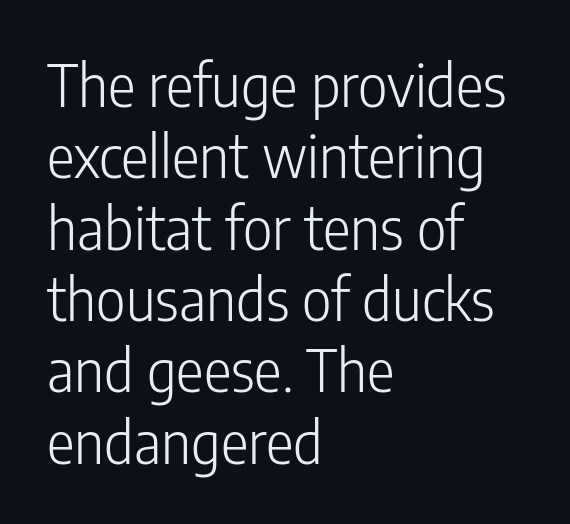
Character widths vary here, with narrow letters taking less room than wide ones. In terms of letterspacing, this is plain default setting. I'd call this a sans setting — the letters go barefoot. Bold? No — there's no thickening of the strokes. Which margin do the lines hug? The left one — the right edge is uneven.
